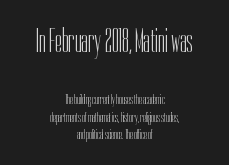
Between these two stacked blocks, the higher one wins on size. No italicization has been applied; the sample stays upright. No letter is thick-stroked: the sample isn't bold. Regarding serifs, this sample does without them. The rendering uses a moderate line-height, typical for paragraphs.
